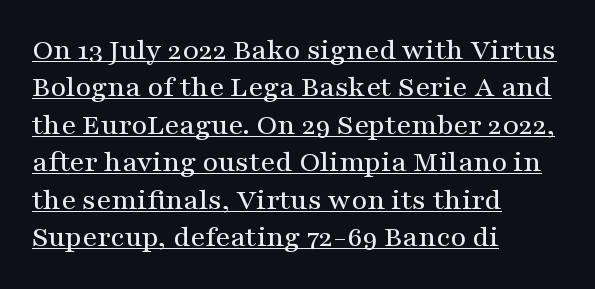
{"serif": "yes", "italic": "no", "width": "wide", "stroke_contrast": "medium", "x_height": "medium", "monospaced": "no", "underline": "yes", "align": "left", "line_spacing": "normal", "line_spacing_ratio": 1.25, "letter_spacing": "normal", "letter_spacing_em": 0.0, "glyph_px": 30}
